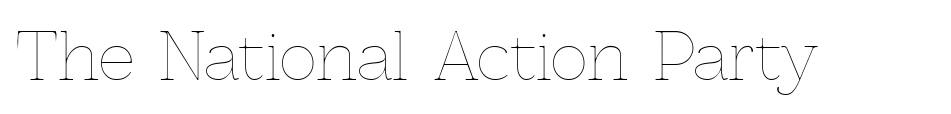
Q: Is the text bold? A: No.
Q: Is the text italic (slanted)? A: No, it is upright.
Q: Is the text underlined? A: No.
Q: Is the spacing between letters normal or unusually wide? A: Normal.
Q: Width (condensed, normal, or wide)? A: Normal.
Q: x-height? A: Medium.
Q: Monospaced? A: No.
